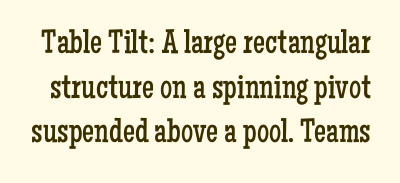
The image shows 34 px regular-weight, condensed serif type, upright; set normal line spacing (1.31x), normal letter spacing, not underlined; low stroke contrast and a medium x-height.
